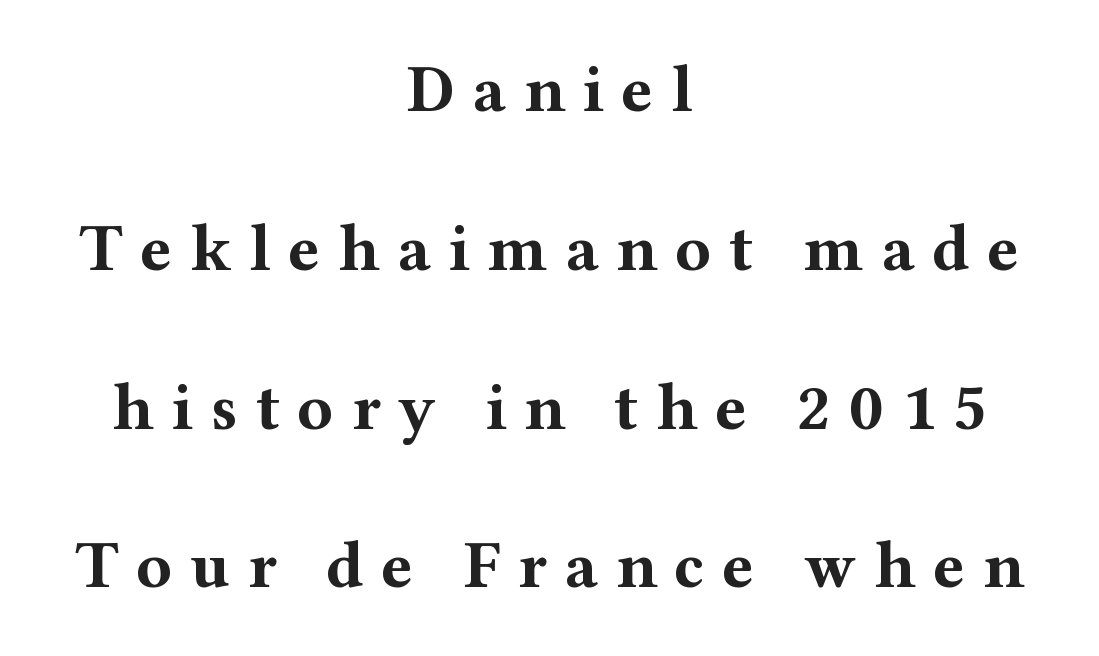
{"serif": "yes", "italic": "no", "bold": "yes", "weight": "bold", "width": "wide", "stroke_contrast": "medium", "x_height": "medium", "monospaced": "no", "underline": "no", "align": "center", "line_spacing": "loose", "line_spacing_ratio": 2.37, "letter_spacing": "wide", "letter_spacing_em": 0.26, "glyph_px": 67}
